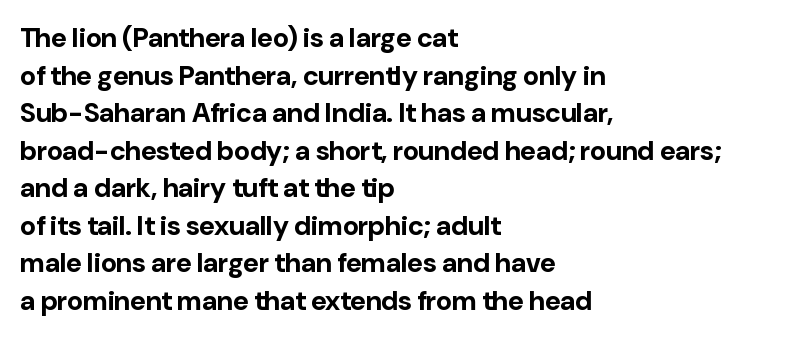
The image shows 27 px bold type, upright; set left-aligned, normal line spacing (1.39x), normal letter spacing, not underlined.
